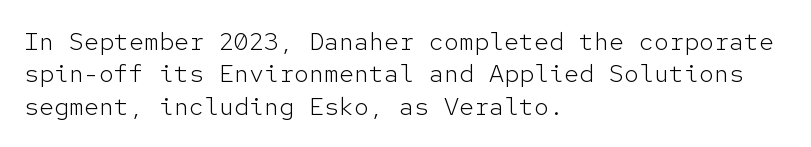
Q: Is the text bold? A: No.
Q: Is the text italic (slanted)? A: No, it is upright.
Q: Is the text underlined? A: No.
Q: How is the paragraph aligned? A: Left-aligned.
Q: Is the spacing between letters normal or unusually wide? A: Normal.
Q: Is the spacing between lines tight, normal or loose? A: Normal.
